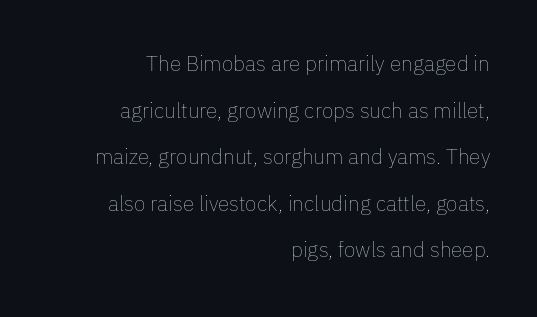
The image shows 21 px text type, upright; set right-aligned, loose line spacing (2.22x), normal letter spacing, not underlined.
